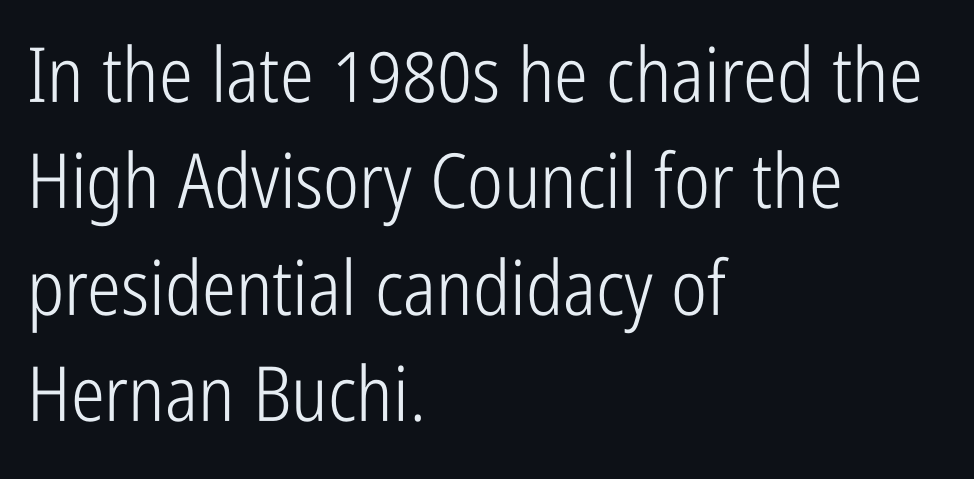
Q: Is the text bold? A: No.
Q: Is the text italic (slanted)? A: No, it is upright.
Q: Is the typeface a serif or a sans-serif typeface? A: Sans-serif.
Q: Is the text underlined? A: No.
Q: How is the paragraph aligned? A: Left-aligned.
Q: Is the spacing between letters normal or unusually wide? A: Normal.
Q: Is the spacing between lines tight, normal or loose? A: Normal.
Q: Width (condensed, normal, or wide)? A: Condensed.
Q: Stroke contrast? A: Low.
Q: x-height? A: Medium.
Q: Monospaced? A: No.
